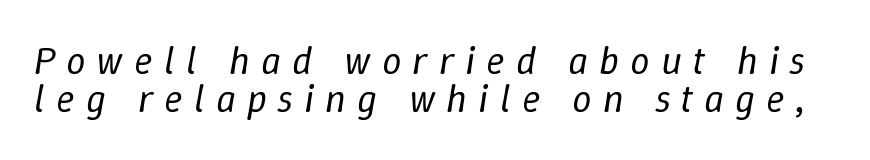
{"italic": "yes", "lean": "right", "slant_degrees": 9, "bold": "no", "weight": "regular", "width": "normal", "stroke_contrast": "low", "x_height": "medium", "monospaced": "no", "underline": "no", "line_spacing": "tight", "line_spacing_ratio": 0.98, "letter_spacing": "wide", "letter_spacing_em": 0.28, "glyph_px": 39}
